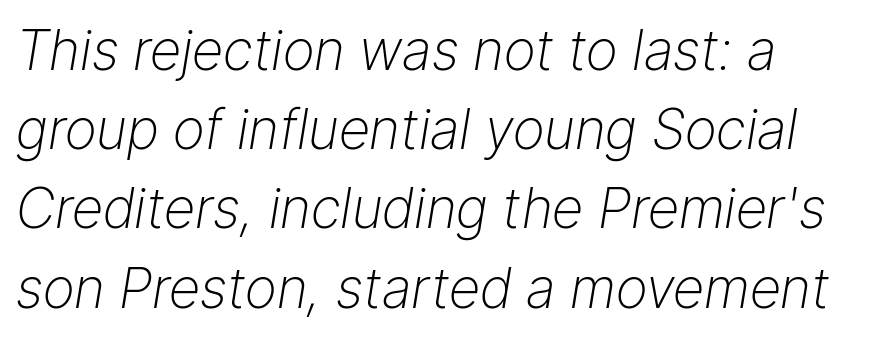
Unmarked baselines from the first word to the last. Each letter keeps its own natural width here, so spacing adapts to shape. Weight: regular or lighter. The block of text has a typical density, with ordinary space between rows.
